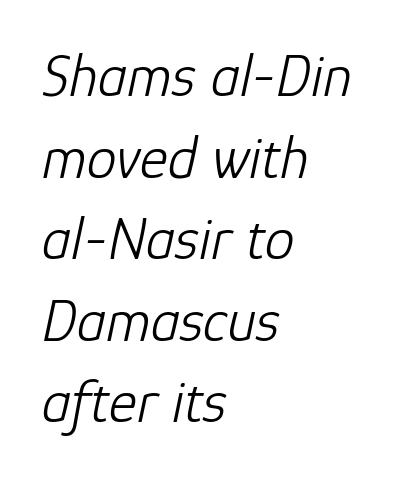
This block has exactly the height ordinary leading produces. Compared with a typical body face, this is equally light or lighter still. Designer's note — italics engaged. The face used here is proportionally spaced, like ordinary book or web type. Does the copy run flush right? No — it runs flush left. Plain, unruled lines of type.
